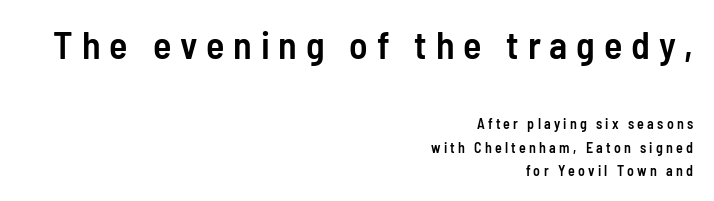
The line texture is sparse and dotted thanks to wide tracking. The passage shown stacks its lines at a standard gap. Descenders are the only things crossing below the line. You could not count columns in this text — the font is proportionally spaced. The glyphs have the mass of a demibold cut, below bold. In this sample the first text group is rendered at the bigger scale.
